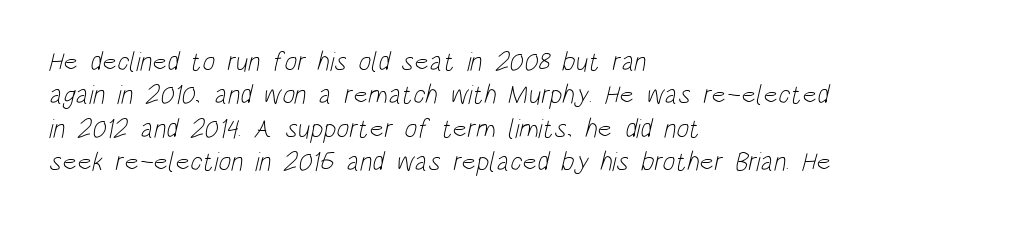
Q: Is the text bold? A: No.
Q: Is the text underlined? A: No.
Q: How is the paragraph aligned? A: Left-aligned.
Q: Is the spacing between letters normal or unusually wide? A: Normal.
